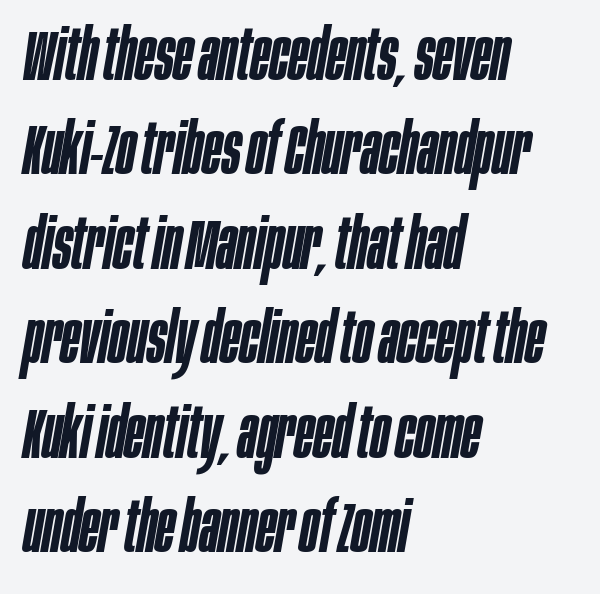
Q: Is the text bold? A: Semi-bold.
Q: Is the text italic (slanted)? A: Yes, it leans right by about 10 degrees.
Q: Is the text underlined? A: No.
Q: How is the paragraph aligned? A: Left-aligned.
Q: Is the spacing between letters normal or unusually wide? A: Normal.
Q: Is the spacing between lines tight, normal or loose? A: Normal.
Q: Width (condensed, normal, or wide)? A: Condensed.
Q: Stroke contrast? A: Low.
Q: x-height? A: Large.
Q: Monospaced? A: No.
